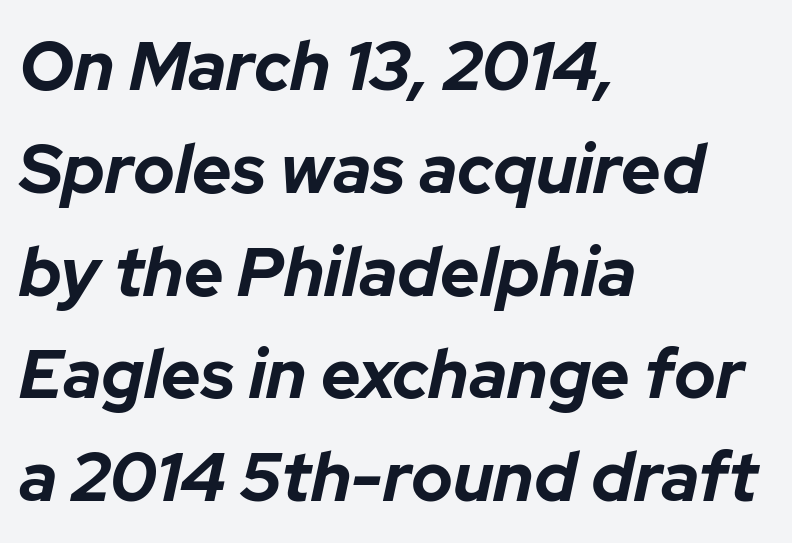
{"italic": "yes", "lean": "right", "slant_degrees": 12, "bold": "yes", "weight": "bold", "width": "normal", "stroke_contrast": "low", "x_height": "medium", "monospaced": "no", "underline": "no", "align": "left", "line_spacing": "normal", "line_spacing_ratio": 1.49, "letter_spacing": "normal", "letter_spacing_em": 0.0, "glyph_px": 69}
